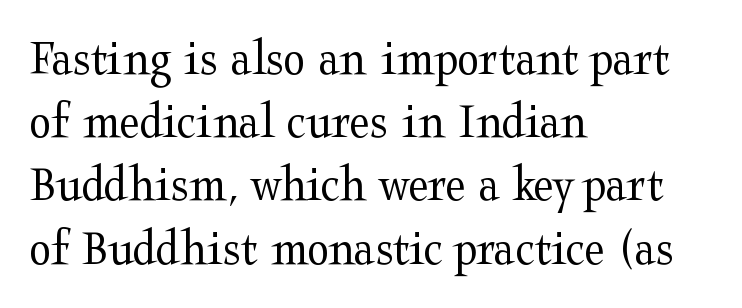
Each letter's strokes conclude with small projecting serifs. Do the characters align in a grid? No, the font is proportional. Visually the block forms a straight wall on the left and a jagged coastline on the right. The font sits on the lighter half of the weight spectrum, regular included. Compared with typical body copy, the letter spacing here is the same. Descender tails drop into unmarked territory.
